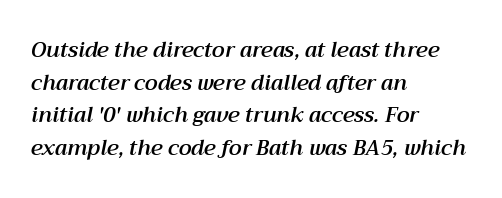
{"italic": "yes", "lean": "right", "slant_degrees": 12, "underline": "no", "align": "left", "line_spacing": "normal", "line_spacing_ratio": 1.55, "letter_spacing": "normal", "letter_spacing_em": 0.0, "glyph_px": 21}
